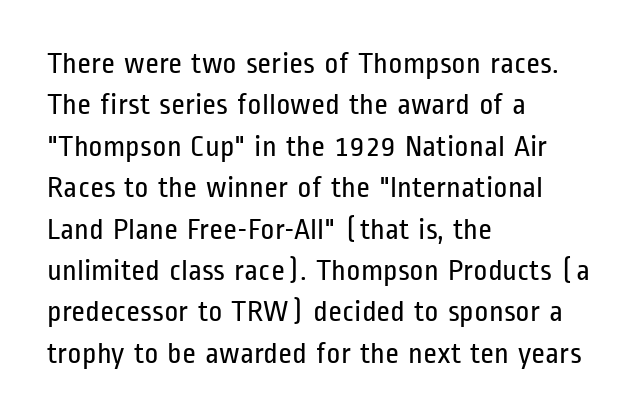
A typesetter would call this proportional, since set widths differ per character. Regarding serifs, this sample does without them. Visually the block forms a straight wall on the left and a jagged coastline on the right. Each row of text sits above clean, open space.
